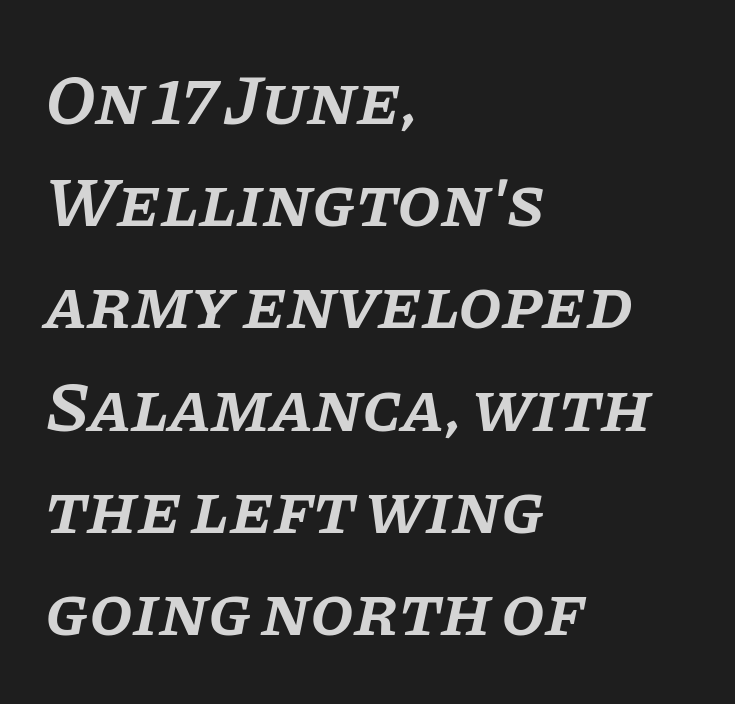
The rendering keeps characters at their native spacing. Vertical spacing — default. This sample is left-justified, so line endings fall wherever the words run out. Is this a fixed-width face? No — the glyphs have proportional, varying widths. There's an unmistakable incline to the writing here.
